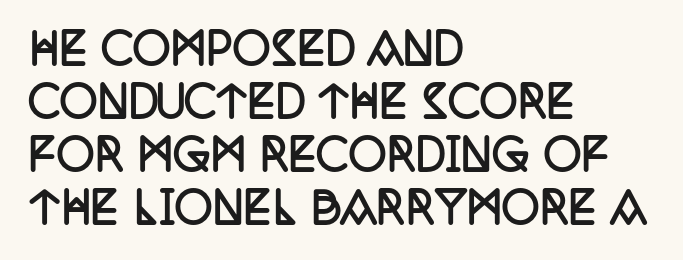
{"serif": "yes", "italic": "no", "bold": "yes", "weight": "semibold", "width": "condensed", "stroke_contrast": "low", "x_height": "large", "monospaced": "no", "underline": "no", "align": "left", "line_spacing": "normal", "line_spacing_ratio": 1.26, "letter_spacing": "normal", "letter_spacing_em": 0.0, "glyph_px": 42}
